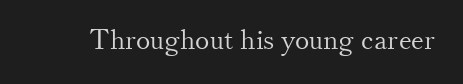
Q: Is the text bold? A: No.
Q: Is the text italic (slanted)? A: No, it is upright.
Q: Is the text underlined? A: No.
Q: Is the spacing between letters normal or unusually wide? A: Normal.
